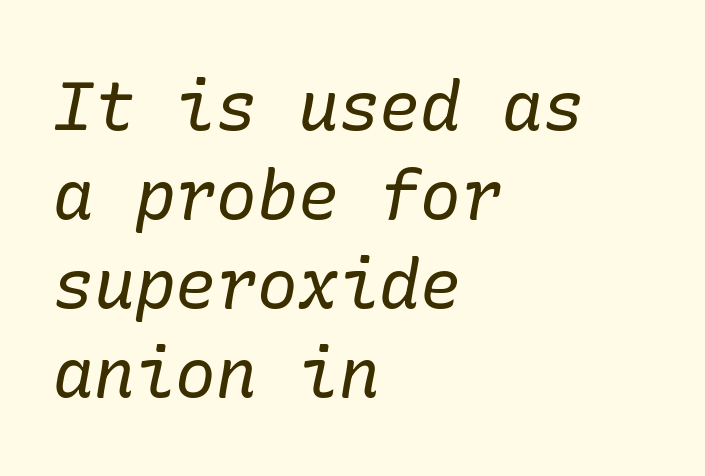
Q: Is the text bold? A: No.
Q: Is the text italic (slanted)? A: Yes, it leans right by about 10 degrees.
Q: Is the typeface a serif or a sans-serif typeface? A: Sans-serif.
Q: Is the text underlined? A: No.
Q: How is the paragraph aligned? A: Left-aligned.
Q: Is the spacing between letters normal or unusually wide? A: Normal.
Q: Is the spacing between lines tight, normal or loose? A: Normal.
Q: Width (condensed, normal, or wide)? A: Normal.
Q: Stroke contrast? A: Low.
Q: x-height? A: Medium.
